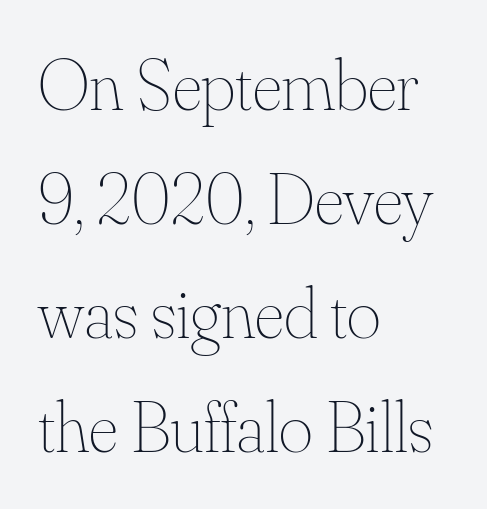
{"italic": "no", "bold": "no", "weight": "thin", "width": "normal", "stroke_contrast": "medium", "x_height": "small", "monospaced": "no", "underline": "no", "align": "left", "line_spacing": "normal", "line_spacing_ratio": 1.56, "letter_spacing": "normal", "letter_spacing_em": 0.0, "glyph_px": 73}
